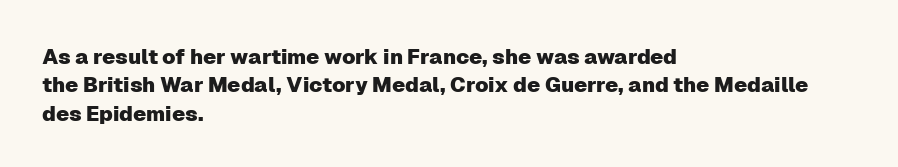
The image shows 21 px text type, upright; set left-aligned, normal line spacing (1.35x), normal letter spacing, not underlined.
